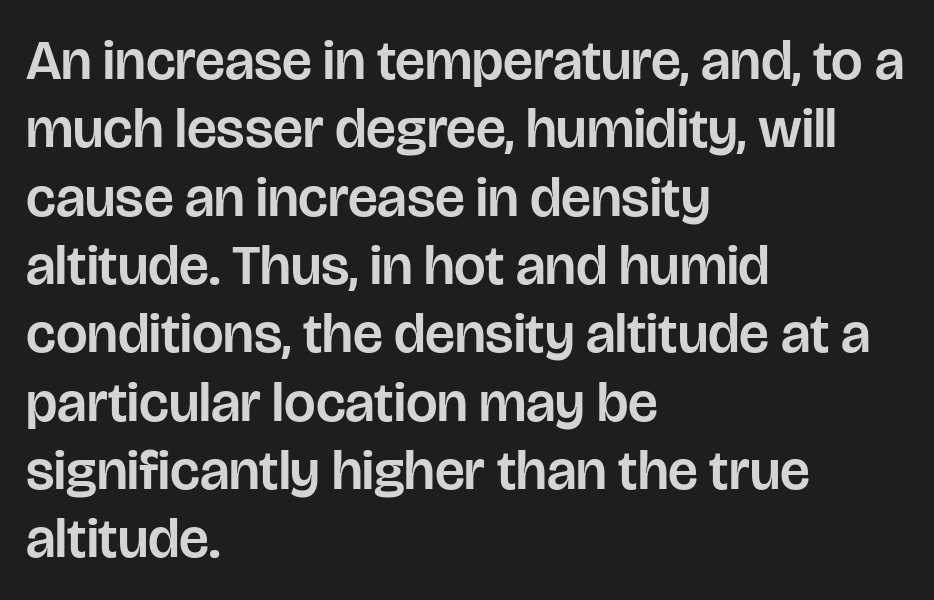
{"serif": "no", "italic": "no", "width": "normal", "stroke_contrast": "low", "x_height": "large", "monospaced": "no", "underline": "no", "align": "left", "line_spacing_ratio": 1.22, "letter_spacing": "normal", "letter_spacing_em": 0.0, "glyph_px": 56}
